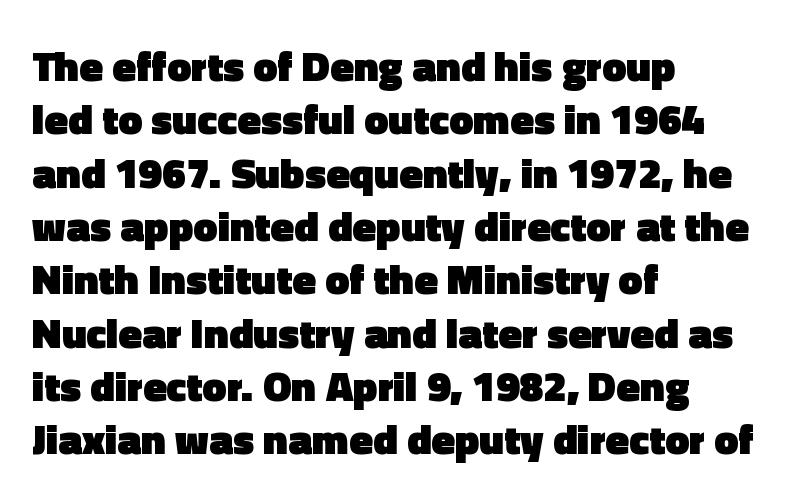
Varying glyph widths throughout — classic text-font behaviour. These lines were composed using upright roman letters. The line texture is even and compact thanks to regular tracking. These lines stack with their left ends in a neat column. Letters rest on an invisible, unmarked baseline. Does the type have serifs? No, each stem ends abruptly.
